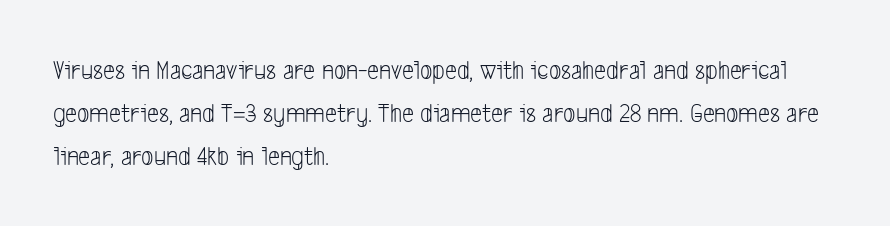
The strokes carry an ordinary text weight at most. Lines of text with bare space underneath. Summary of vertical rhythm: regular, with standard interline spacing. The setting favours the left margin, as ordinary paragraphs usually do. The gaps between neighbouring characters are ordinary and unremarkable.
